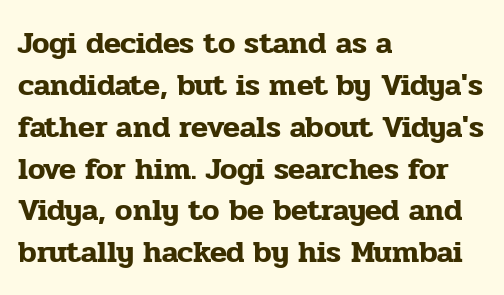
Q: Is the text italic (slanted)? A: No, it is upright.
Q: Is the typeface a serif or a sans-serif typeface? A: Serif.
Q: Is the text underlined? A: No.
Q: How is the paragraph aligned? A: Left-aligned.
Q: Is the spacing between letters normal or unusually wide? A: Normal.
Q: Is the spacing between lines tight, normal or loose? A: Normal.
Q: Width (condensed, normal, or wide)? A: Normal.
Q: Stroke contrast? A: Low.
Q: x-height? A: Medium.
Q: Monospaced? A: No.
